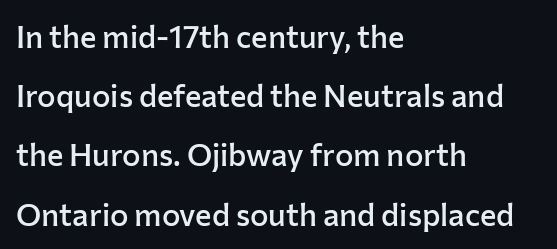
Q: Is the text bold? A: Semi-bold.
Q: Is the text italic (slanted)? A: No, it is upright.
Q: Is the typeface a serif or a sans-serif typeface? A: Sans-serif.
Q: Is the text underlined? A: No.
Q: How is the paragraph aligned? A: Left-aligned.
Q: Is the spacing between letters normal or unusually wide? A: Normal.
Q: Is the spacing between lines tight, normal or loose? A: Loose.
Q: Width (condensed, normal, or wide)? A: Normal.
Q: Stroke contrast? A: Low.
Q: x-height? A: Medium.
Q: Monospaced? A: No.
